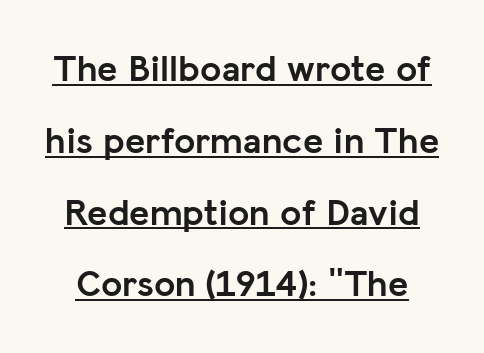
{"serif": "no", "italic": "no", "bold": "yes", "weight": "semibold", "width": "normal", "stroke_contrast": "low", "x_height": "medium", "monospaced": "no", "underline": "yes", "line_spacing_ratio": 1.89, "letter_spacing": "normal", "letter_spacing_em": 0.0, "glyph_px": 38}
